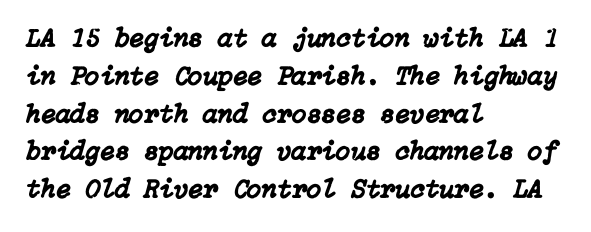
The image shows 27 px text type, italic (leaning right); set left-aligned, normal line spacing (1.4x), normal letter spacing, not underlined.
